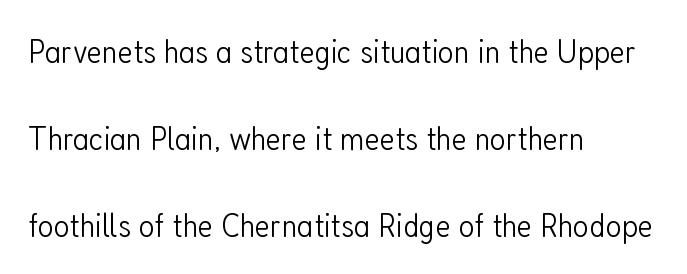
The image shows 35 px light, condensed sans-serif type, upright; set left-aligned, loose line spacing (2.48x), normal letter spacing, not underlined; low stroke contrast and a medium x-height.
